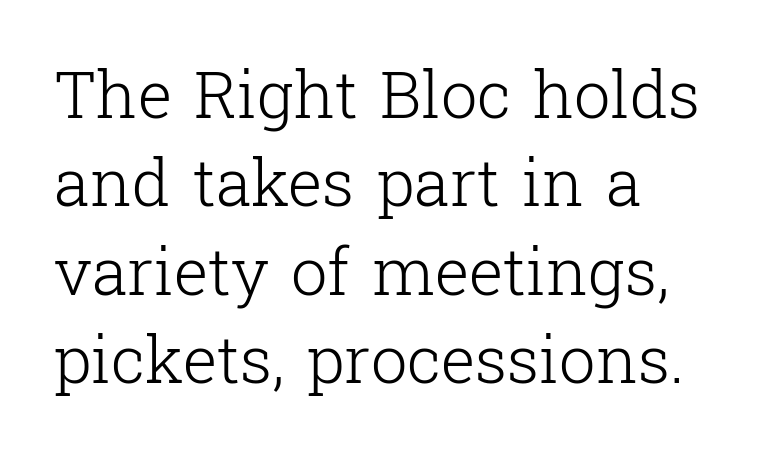
Q: Is the text bold? A: No.
Q: Is the text italic (slanted)? A: No, it is upright.
Q: Is the typeface a serif or a sans-serif typeface? A: Serif.
Q: Is the text underlined? A: No.
Q: How is the paragraph aligned? A: Left-aligned.
Q: Is the spacing between letters normal or unusually wide? A: Normal.
Q: Is the spacing between lines tight, normal or loose? A: Normal.
Q: Width (condensed, normal, or wide)? A: Normal.
Q: Stroke contrast? A: Low.
Q: x-height? A: Medium.
Q: Monospaced? A: No.
